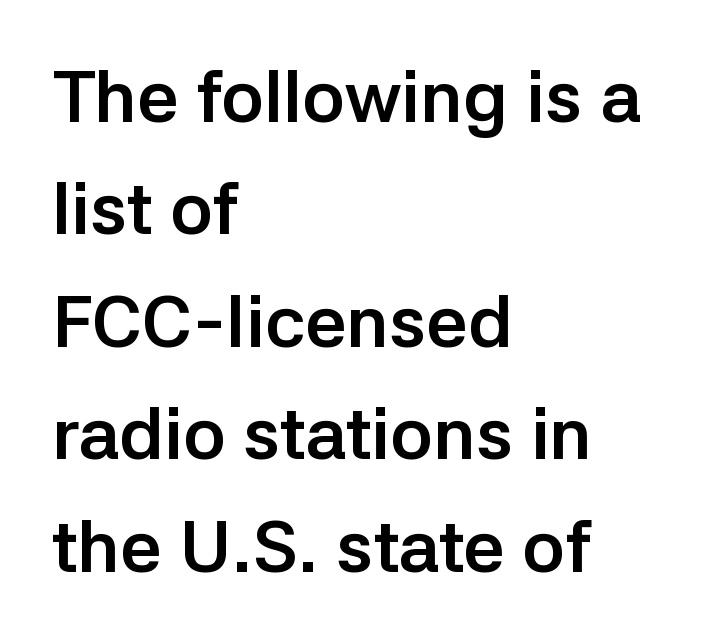
The image shows 73 px semibold sans-serif type, upright; set left-aligned, normal line spacing (1.54x), normal letter spacing, not underlined; low stroke contrast and a medium x-height.
